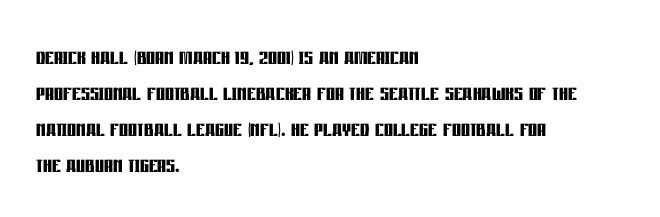
{"serif": "no", "italic": "no", "bold": "yes", "weight": "semibold", "width": "condensed", "stroke_contrast": "low", "x_height": "large", "monospaced": "no", "underline": "no", "align": "left", "line_spacing": "normal", "line_spacing_ratio": 1.28, "letter_spacing": "normal", "letter_spacing_em": 0.0, "glyph_px": 28}
